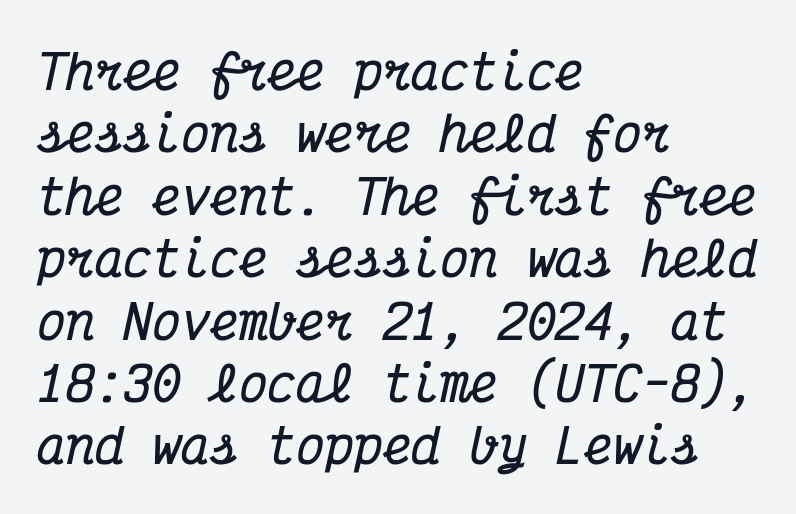
The image shows 48 px bold, condensed serif type, italic (leaning right), monospaced; set left-aligned, normal line spacing (1.3x), normal letter spacing, not underlined; medium stroke contrast and a medium x-height.
